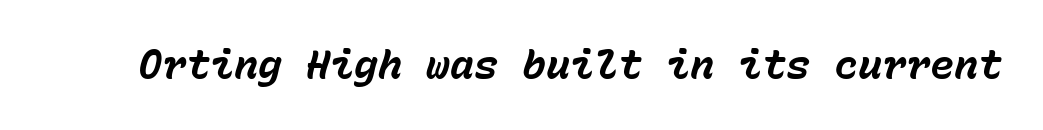
These words are printed bold, with thick strokes throughout. This sample uses an oblique cut, with every glyph tilted off the vertical. Think of a typewriter: that constant character pitch is what you see here. How are the letters spaced? Ordinarily, with no added tracking.
